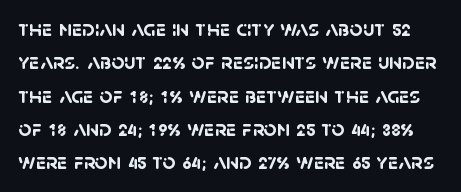
Q: Is the text bold? A: Yes.
Q: Is the text underlined? A: No.
Q: Is the spacing between letters normal or unusually wide? A: Normal.
Q: Is the spacing between lines tight, normal or loose? A: Normal.
